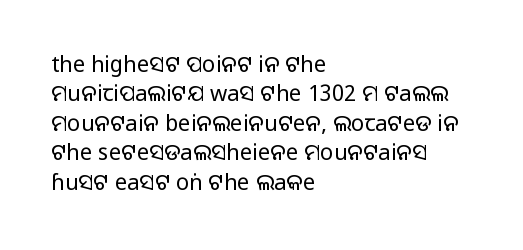
Reading down the block, your eye returns to a fixed left position each line. The type sits square on the baseline with zero lean. The space directly below the letters is spotless. Notice how descenders clear the ascenders below comfortably — that's standard leading. Each word holds together tightly as a unit, with standard inter-letter gaps.
